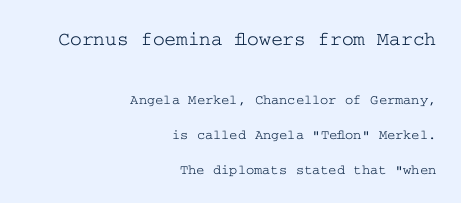
The image shows 20 px text type, upright; set right-aligned, loose line spacing (2.47x), normal letter spacing, not underlined; the first (top) block is 1.43x larger.
